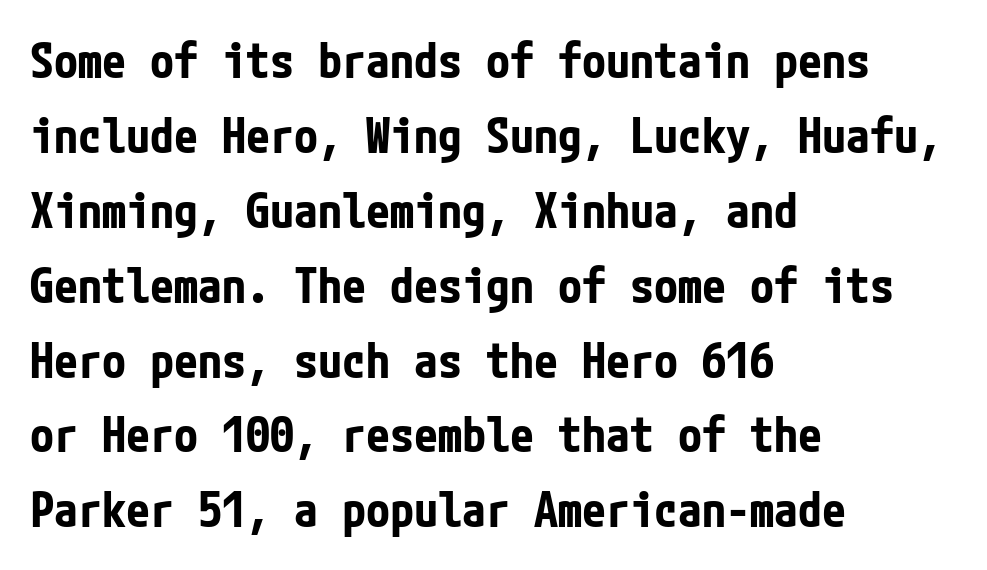
The image shows 48 px bold, condensed sans-serif type, upright; set left-aligned, normal line spacing (1.56x), normal letter spacing, not underlined; low stroke contrast and a medium x-height.
